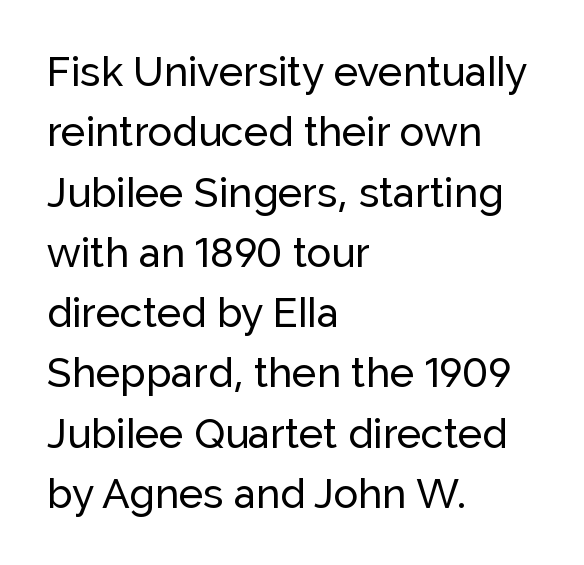
Q: Is the text italic (slanted)? A: No, it is upright.
Q: Is the typeface a serif or a sans-serif typeface? A: Sans-serif.
Q: Is the text underlined? A: No.
Q: How is the paragraph aligned? A: Left-aligned.
Q: Is the spacing between letters normal or unusually wide? A: Normal.
Q: Is the spacing between lines tight, normal or loose? A: Normal.
Q: Width (condensed, normal, or wide)? A: Normal.
Q: Stroke contrast? A: Low.
Q: x-height? A: Medium.
Q: Monospaced? A: No.
